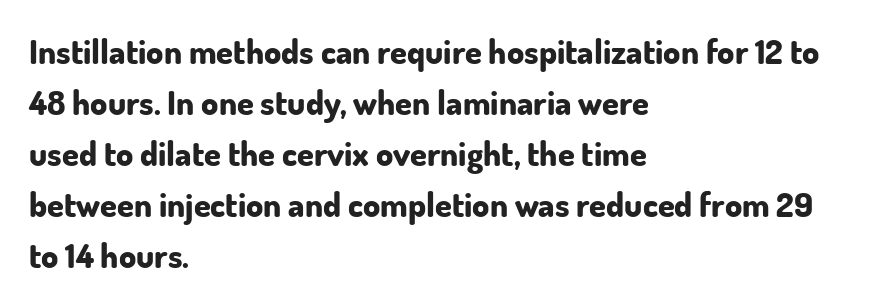
Q: Is the text bold? A: Yes.
Q: Is the text italic (slanted)? A: No, it is upright.
Q: Is the typeface a serif or a sans-serif typeface? A: Sans-serif.
Q: Is the text underlined? A: No.
Q: How is the paragraph aligned? A: Left-aligned.
Q: Is the spacing between letters normal or unusually wide? A: Normal.
Q: Is the spacing between lines tight, normal or loose? A: Normal.
Q: Width (condensed, normal, or wide)? A: Normal.
Q: Stroke contrast? A: Low.
Q: x-height? A: Small.
Q: Monospaced? A: No.
